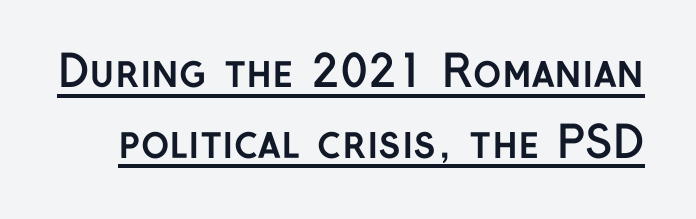
The image shows 43 px semibold sans-serif type, upright; set normal line spacing (1.64x), normal letter spacing, underlined; low stroke contrast and a medium x-height.
